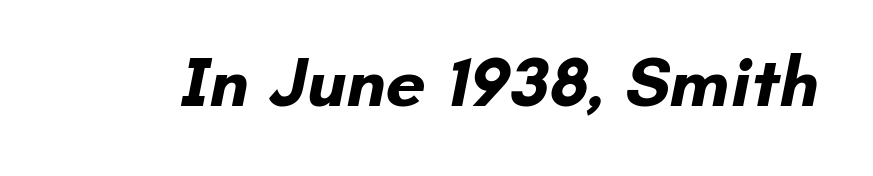
The image shows 71 px bold sans-serif type; set normal letter spacing, not underlined; low stroke contrast and a small x-height.
